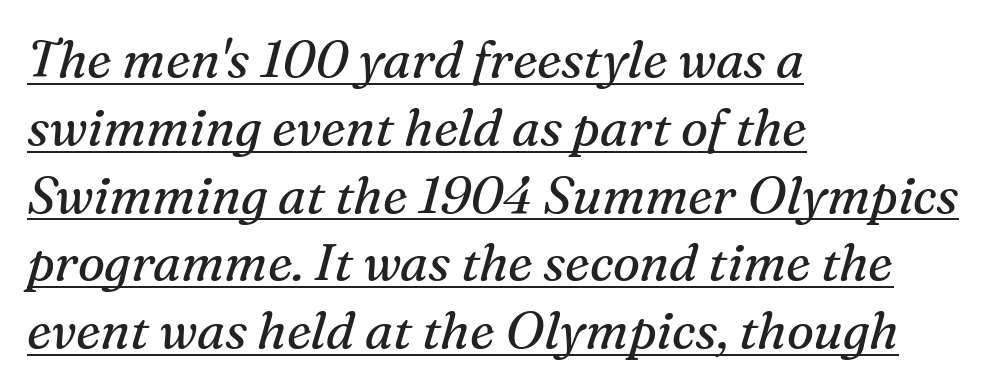
In terms of letterspacing, this is plain default setting. The font is comparable to plain body text, perhaps lighter. This rendering uses left alignment, leaving the right contour irregular. The axis of the letterforms is tilted away from vertical. The passage shown is typed in a proportional face where columns would drift. Reading down the column, the eye jumps a familiar distance to each next line.
